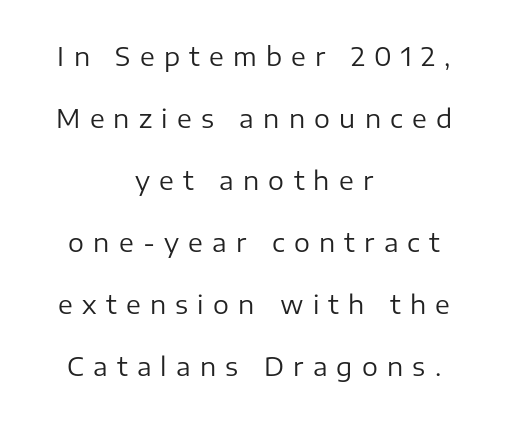
The image shows 25 px text type, upright; set centered, loose line spacing (2.48x), unusually wide letter spacing (+0.37 em), not underlined.
